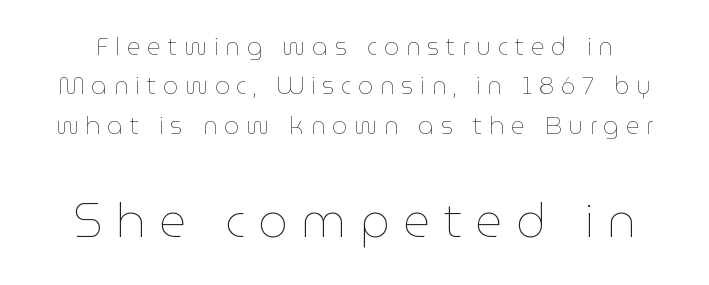
{"italic": "no", "bold": "no", "weight": "thin", "width": "normal", "stroke_contrast": "low", "x_height": "medium", "monospaced": "no", "underline": "no", "line_spacing": "normal", "line_spacing_ratio": 1.64, "letter_spacing": "wide", "letter_spacing_em": 0.28, "larger_block": "second", "size_ratio": 1.96, "glyph_px": 47}
